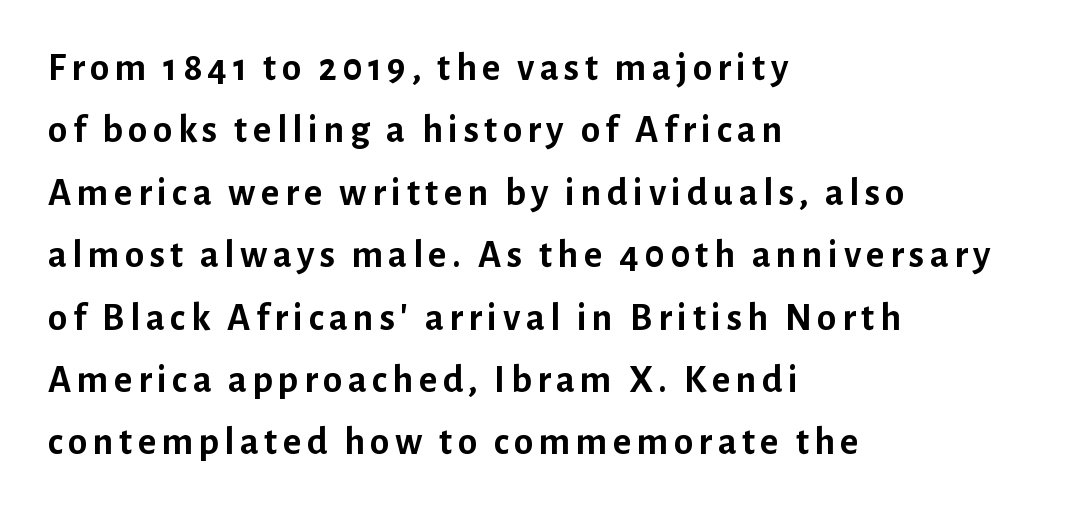
Q: Is the text bold? A: Yes.
Q: Is the text italic (slanted)? A: No, it is upright.
Q: Is the typeface a serif or a sans-serif typeface? A: Sans-serif.
Q: Is the text underlined? A: No.
Q: How is the paragraph aligned? A: Left-aligned.
Q: Is the spacing between lines tight, normal or loose? A: Normal.
Q: Width (condensed, normal, or wide)? A: Normal.
Q: Stroke contrast? A: Low.
Q: x-height? A: Medium.
Q: Monospaced? A: No.
